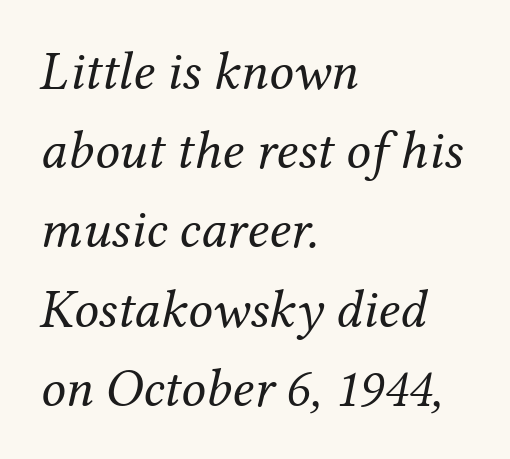
{"serif": "yes", "italic": "yes", "lean": "right", "slant_degrees": 12, "bold": "no", "weight": "regular", "width": "normal", "stroke_contrast": "medium", "x_height": "medium", "monospaced": "no", "underline": "no", "align": "left", "line_spacing": "normal", "line_spacing_ratio": 1.44, "letter_spacing": "normal", "letter_spacing_em": 0.0, "glyph_px": 55}
